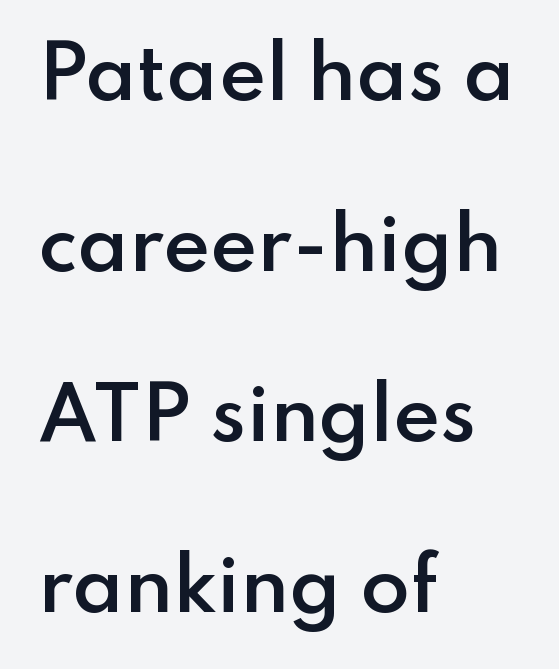
Q: Is the text bold? A: Semi-bold.
Q: Is the text italic (slanted)? A: No, it is upright.
Q: Is the typeface a serif or a sans-serif typeface? A: Sans-serif.
Q: Is the text underlined? A: No.
Q: How is the paragraph aligned? A: Left-aligned.
Q: Is the spacing between letters normal or unusually wide? A: Normal.
Q: Is the spacing between lines tight, normal or loose? A: Loose.
Q: Width (condensed, normal, or wide)? A: Normal.
Q: Stroke contrast? A: Low.
Q: x-height? A: Small.
Q: Monospaced? A: No.
